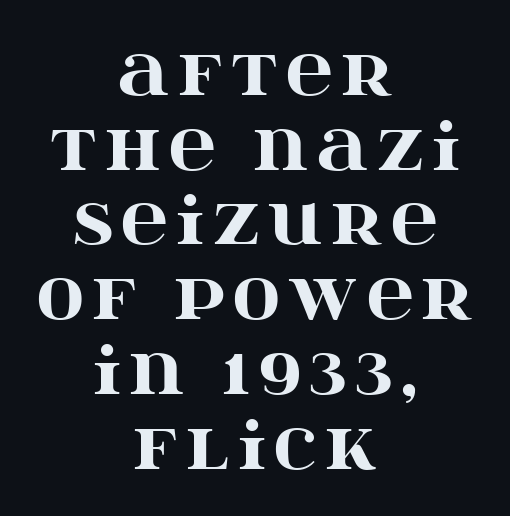
Q: Is the text bold? A: Yes.
Q: Is the text italic (slanted)? A: No, it is upright.
Q: Is the typeface a serif or a sans-serif typeface? A: Serif.
Q: Is the text underlined? A: No.
Q: How is the paragraph aligned? A: Centered.
Q: Is the spacing between lines tight, normal or loose? A: Tight.
Q: Width (condensed, normal, or wide)? A: Wide.
Q: Stroke contrast? A: High.
Q: x-height? A: Large.
Q: Monospaced? A: No.
